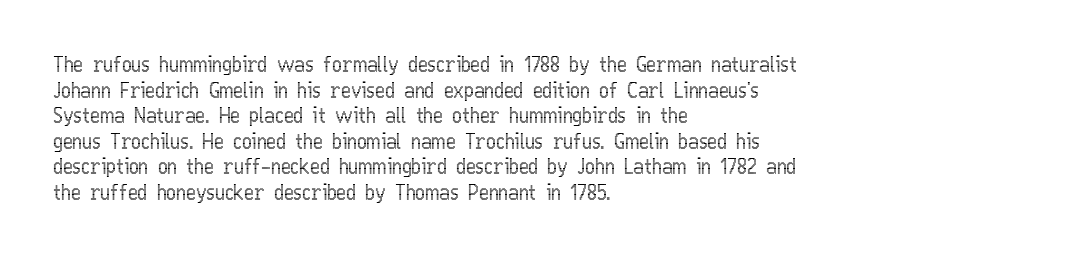
Line beginnings align vertically; line endings do not. Posture: vertical. A typesetter would call this zero additional tracking. The baseline area is clear.
